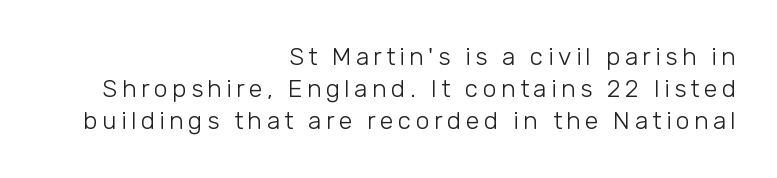
{"italic": "no", "bold": "no", "underline": "no", "align": "right", "line_spacing": "normal", "line_spacing_ratio": 1.29, "glyph_px": 25}
